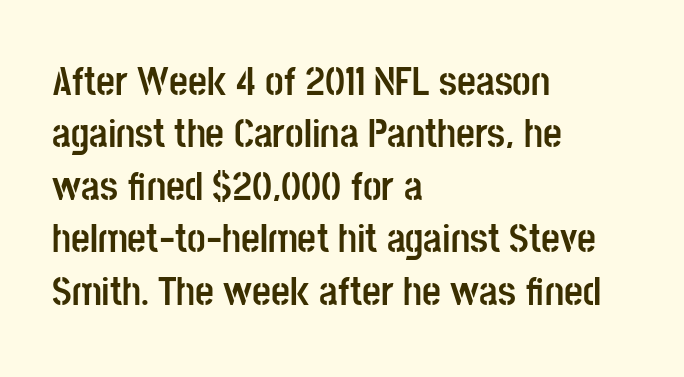
Q: Is the text bold? A: Yes.
Q: Is the text italic (slanted)? A: No, it is upright.
Q: Is the typeface a serif or a sans-serif typeface? A: Sans-serif.
Q: Is the text underlined? A: No.
Q: How is the paragraph aligned? A: Left-aligned.
Q: Is the spacing between letters normal or unusually wide? A: Normal.
Q: Is the spacing between lines tight, normal or loose? A: Normal.
Q: Width (condensed, normal, or wide)? A: Condensed.
Q: Stroke contrast? A: Low.
Q: x-height? A: Large.
Q: Monospaced? A: No.
